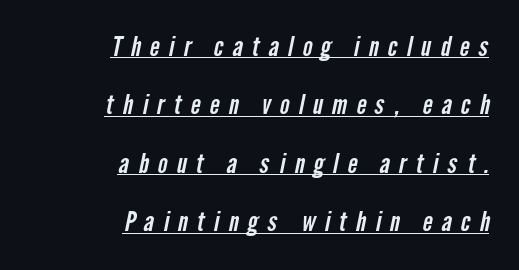
{"underline": "yes", "align": "right", "line_spacing": "loose", "line_spacing_ratio": 2.25, "letter_spacing": "wide", "letter_spacing_em": 0.35, "glyph_px": 26}
